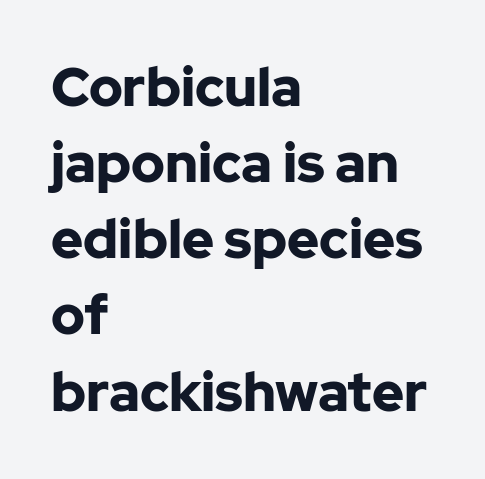
The image shows 54 px bold sans-serif type, upright; set left-aligned, normal line spacing (1.41x), normal letter spacing, not underlined; low stroke contrast and a medium x-height.
